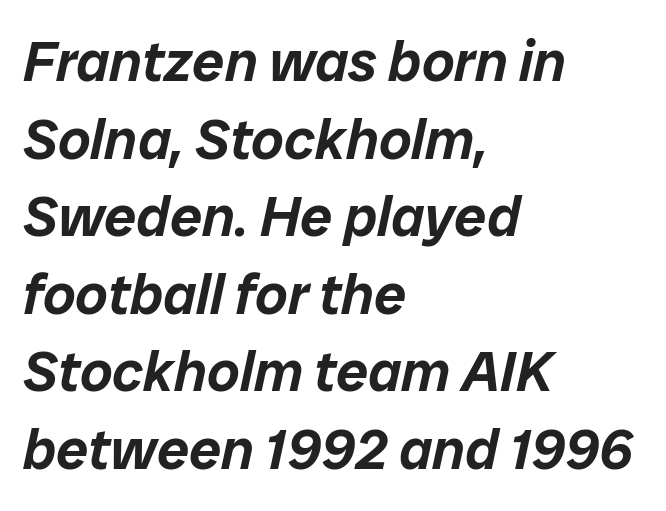
{"italic": "yes", "lean": "right", "slant_degrees": 12, "width": "normal", "stroke_contrast": "low", "x_height": "medium", "monospaced": "no", "underline": "no", "align": "left", "line_spacing": "normal", "line_spacing_ratio": 1.36, "letter_spacing": "normal", "letter_spacing_em": 0.0, "glyph_px": 57}
